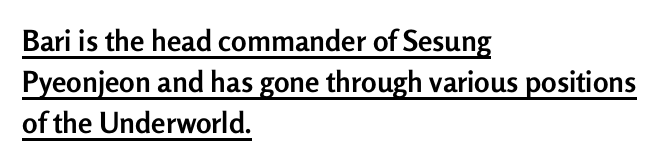
{"serif": "no", "italic": "no", "bold": "yes", "weight": "semibold", "width": "normal", "stroke_contrast": "low", "x_height": "medium", "monospaced": "no", "underline": "yes", "align": "left", "line_spacing": "normal", "line_spacing_ratio": 1.41, "letter_spacing": "normal", "letter_spacing_em": 0.0, "glyph_px": 29}
